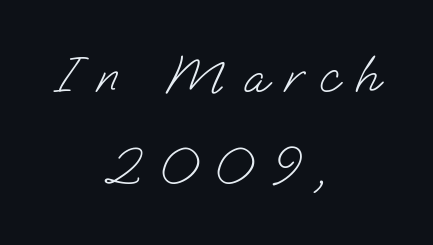
You could not count columns in this text — the font is proportionally spaced. The typeface has the unassuming heft of standard copy or less. This sample uses expanded letter spacing, leaving extra air between glyphs. Type without underlining. Each line is balanced around a shared central axis. The face used here is a sans, in the tradition of grotesques and geometrics.
